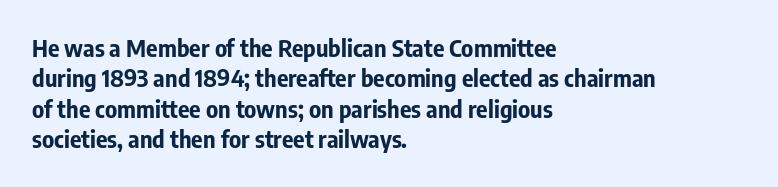
The glyphs are unaccompanied by any horizontal stroke below them. The leading is moderate, giving the passage an even texture. Left-aligned paragraph, ragged on the right. A full-strength bold gives these letters their thick strokes. This sample uses an upright cut, with every glyph sitting square on the baseline.
